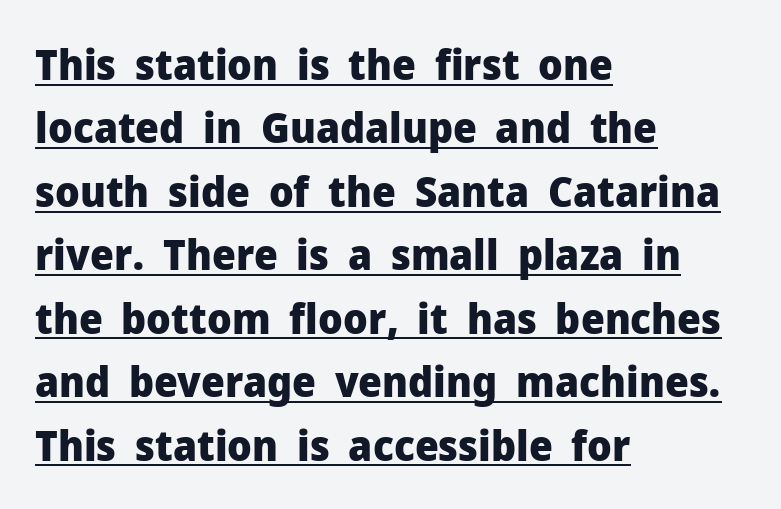
Q: Is the text bold? A: Yes.
Q: Is the text italic (slanted)? A: No, it is upright.
Q: Is the typeface a serif or a sans-serif typeface? A: Sans-serif.
Q: Is the text underlined? A: Yes.
Q: How is the paragraph aligned? A: Left-aligned.
Q: Is the spacing between letters normal or unusually wide? A: Normal.
Q: Is the spacing between lines tight, normal or loose? A: Normal.
Q: Width (condensed, normal, or wide)? A: Normal.
Q: Stroke contrast? A: Low.
Q: x-height? A: Medium.
Q: Monospaced? A: No.
